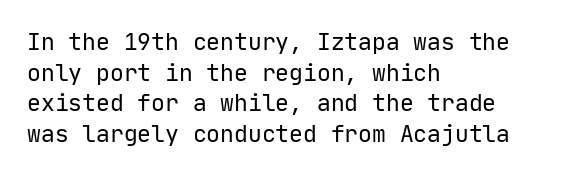
Vertical spacing — default. The text block is weighted toward the left margin, trailing off unevenly rightward. The baseline area is clear. These lines keep a tight, regular rhythm from letter to letter. No extra ink here — the face is not bold.
